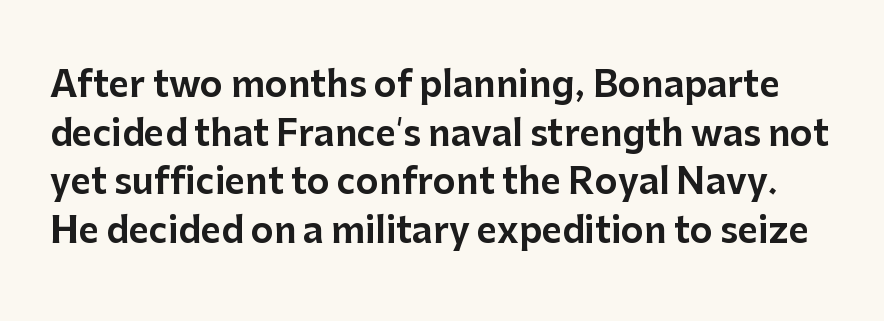
The face used here is proportionally spaced, like ordinary book or web type. These lines sit exactly where default settings would place them. You can tell it's not italic because the verticals are truly vertical. You could call the tracking neutral — neither tight nor loose. I'd call this a sans setting — the letters go barefoot.
